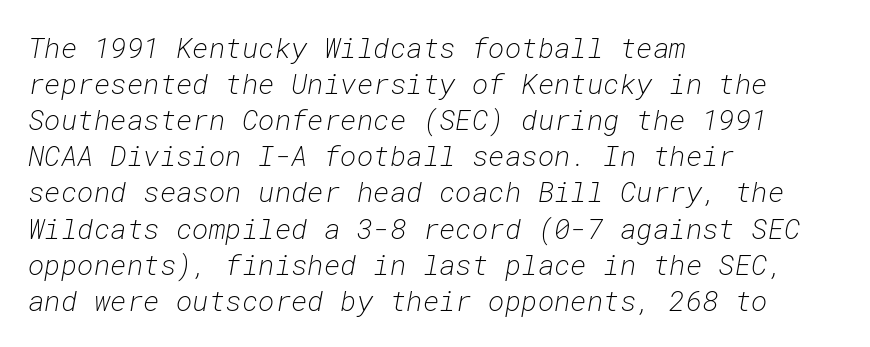
The image shows 28 px light type, italic (leaning right), monospaced; set left-aligned, normal line spacing (1.29x), normal letter spacing, not underlined; low stroke contrast and a medium x-height.
